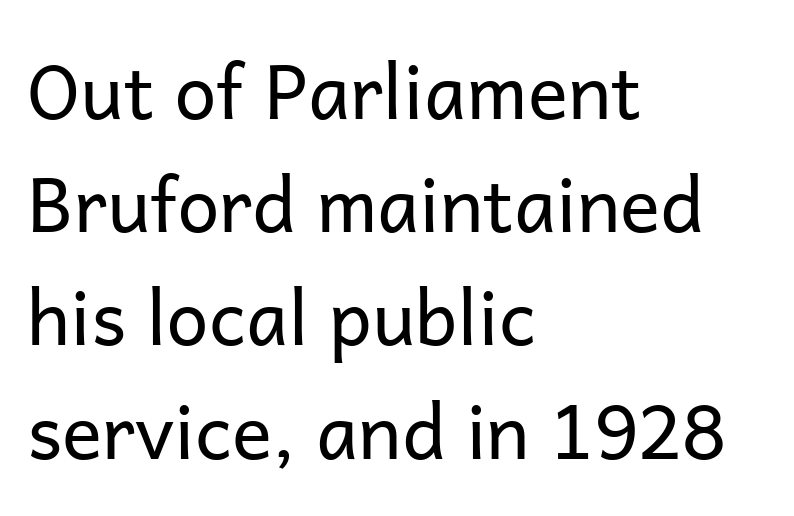
{"serif": "no", "italic": "no", "bold": "no", "weight": "regular", "width": "normal", "stroke_contrast": "low", "x_height": "medium", "monospaced": "no", "underline": "no", "align": "left", "line_spacing": "normal", "line_spacing_ratio": 1.51, "letter_spacing": "normal", "letter_spacing_em": 0.0, "glyph_px": 75}
